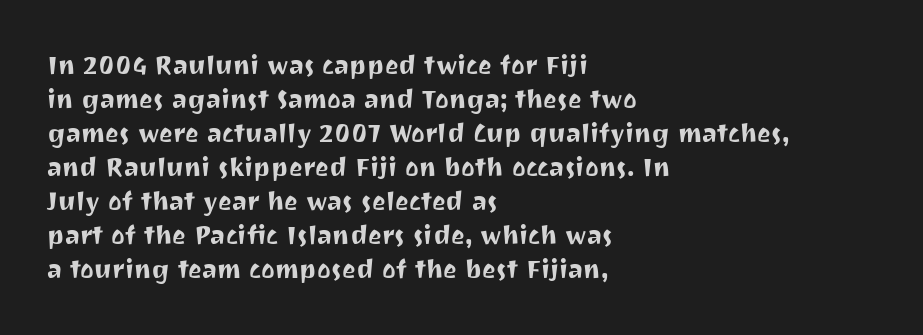
Q: Is the text italic (slanted)? A: No, it is upright.
Q: Is the text underlined? A: No.
Q: How is the paragraph aligned? A: Left-aligned.
Q: Is the spacing between letters normal or unusually wide? A: Normal.
Q: Is the spacing between lines tight, normal or loose? A: Normal.
